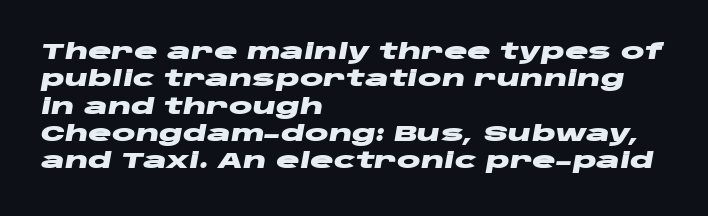
Weight check: bold — yes, fully. Tracking here is standard; glyphs follow each other at the usual distance. A classic flush-left, rag-right setting is used for this passage. When letters slant like this, we call the style italic.
